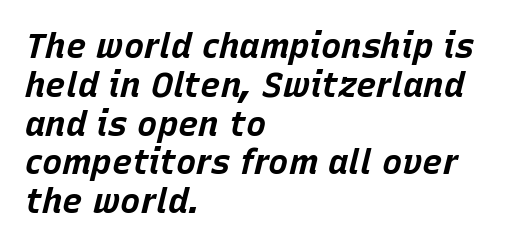
{"italic": "yes", "lean": "right", "slant_degrees": 15, "bold": "yes", "weight": "bold", "width": "normal", "stroke_contrast": "low", "x_height": "large", "monospaced": "no", "underline": "no", "align": "left", "line_spacing": "tight", "line_spacing_ratio": 1.14, "letter_spacing": "normal", "letter_spacing_em": 0.0, "glyph_px": 34}
